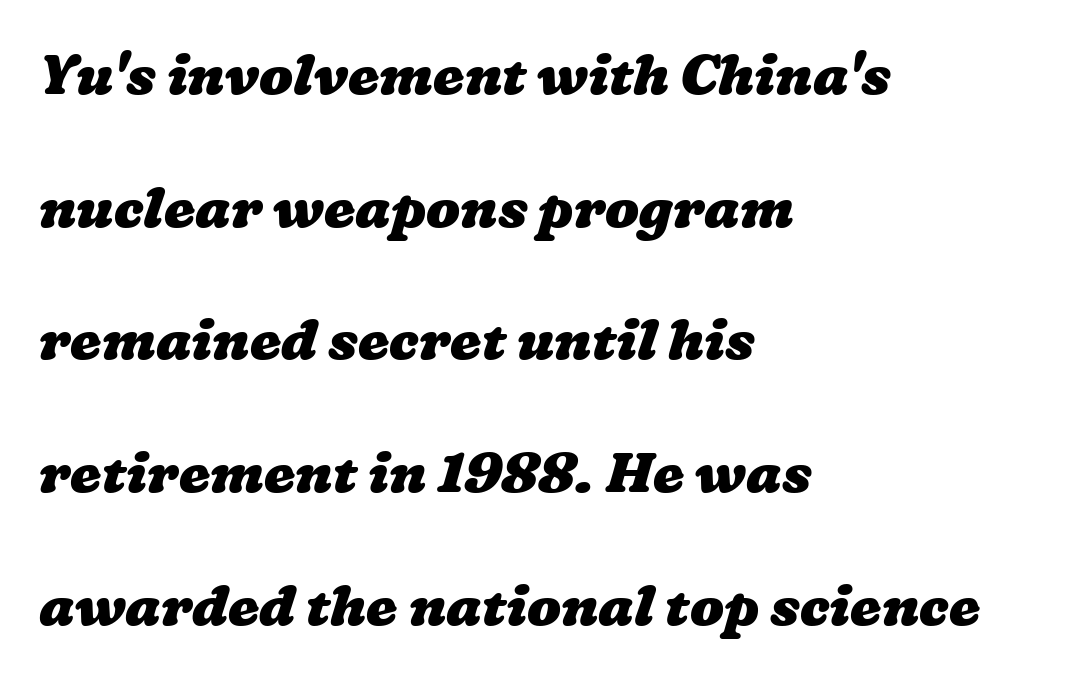
{"bold": "yes", "weight": "heavy", "width": "wide", "stroke_contrast": "low", "x_height": "medium", "monospaced": "no", "underline": "no", "align": "left", "line_spacing": "loose", "line_spacing_ratio": 2.37, "letter_spacing": "normal", "letter_spacing_em": 0.0, "glyph_px": 56}
